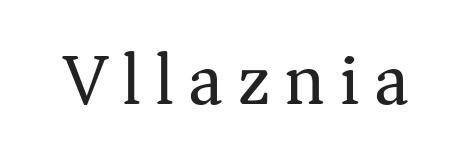
Quick note: underline off. Caption: face not bold, strokes unweighted. The passage shown is typed in a proportional face where columns would drift. A typesetter would label this face a serif. Inter-character spacing is expanded well beyond the font's built-in metrics. Italic: no, the glyphs are upright roman.
